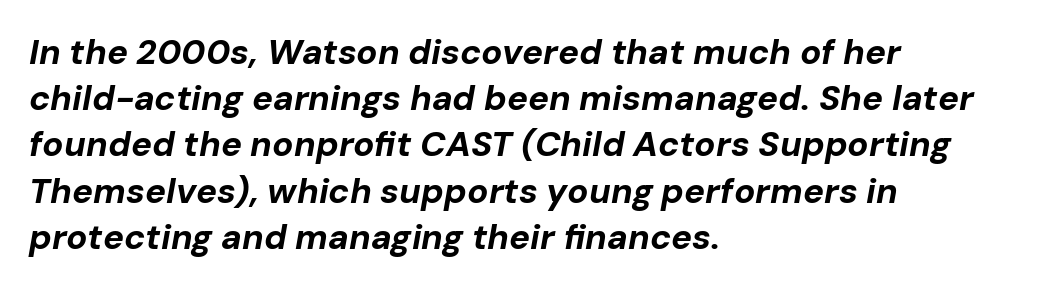
{"italic": "yes", "lean": "right", "slant_degrees": 10, "bold": "yes", "weight": "bold", "width": "normal", "stroke_contrast": "low", "x_height": "medium", "monospaced": "no", "underline": "no", "align": "left", "line_spacing": "normal", "line_spacing_ratio": 1.32, "letter_spacing": "normal", "letter_spacing_em": 0.0, "glyph_px": 35}
